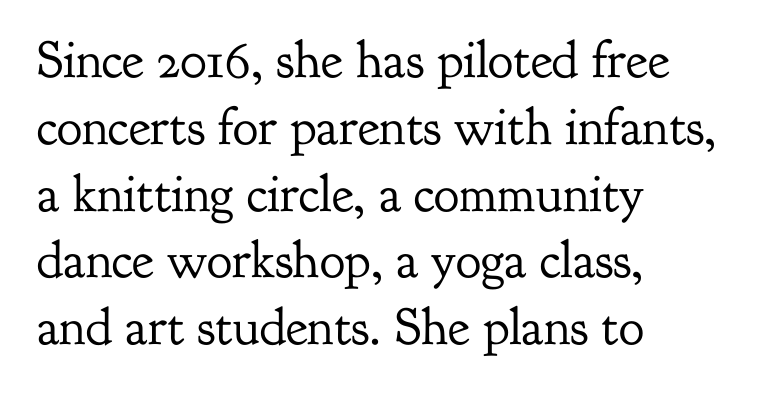
Q: Is the text bold? A: No.
Q: Is the text italic (slanted)? A: No, it is upright.
Q: Is the typeface a serif or a sans-serif typeface? A: Serif.
Q: Is the text underlined? A: No.
Q: How is the paragraph aligned? A: Left-aligned.
Q: Is the spacing between letters normal or unusually wide? A: Normal.
Q: Is the spacing between lines tight, normal or loose? A: Normal.
Q: Width (condensed, normal, or wide)? A: Normal.
Q: Stroke contrast? A: Low.
Q: x-height? A: Small.
Q: Monospaced? A: No.
